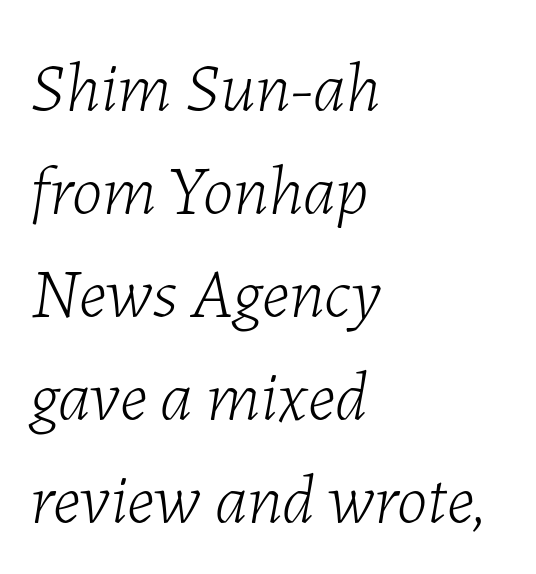
{"italic": "yes", "lean": "right", "slant_degrees": 7, "bold": "no", "weight": "light", "width": "normal", "stroke_contrast": "low", "x_height": "medium", "monospaced": "no", "underline": "no", "align": "left", "line_spacing": "normal", "line_spacing_ratio": 1.47, "letter_spacing": "normal", "letter_spacing_em": 0.0, "glyph_px": 70}
